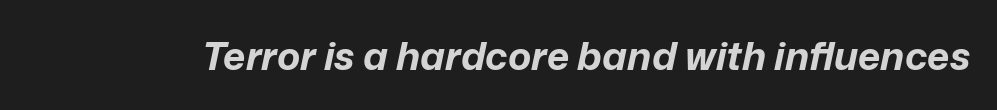
Is the letter spacing exaggerated? No — it looks like the ordinary default. Each letter keeps its own natural width here, so spacing adapts to shape. Beneath every word, the page is bare. The rendering uses a bold face; every stroke is thick and dark. The typography opts for an oblique posture over an upright one.
